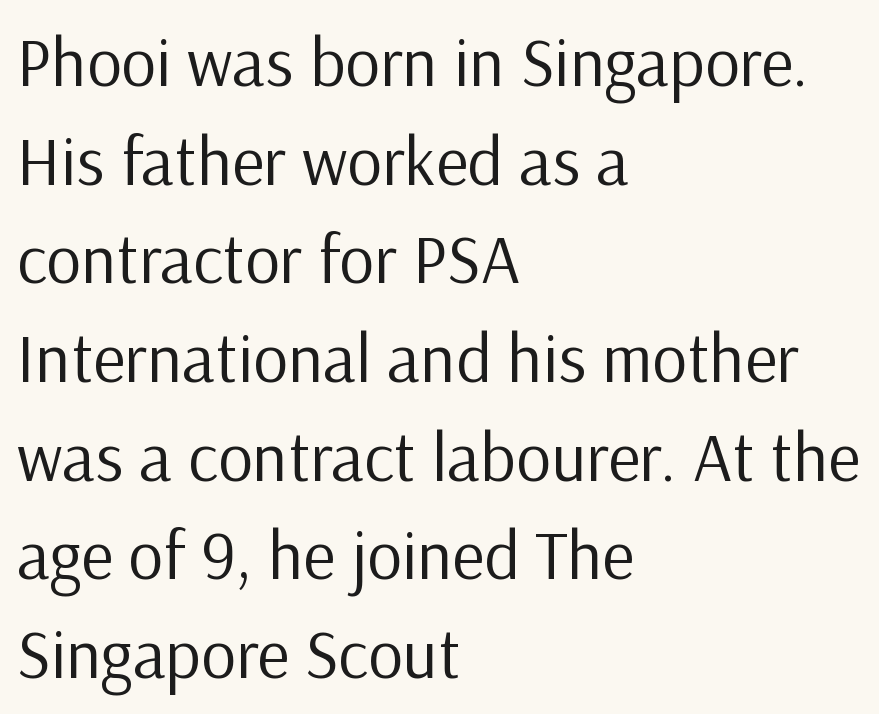
Q: Is the text bold? A: No.
Q: Is the text italic (slanted)? A: No, it is upright.
Q: Is the typeface a serif or a sans-serif typeface? A: Sans-serif.
Q: Is the text underlined? A: No.
Q: How is the paragraph aligned? A: Left-aligned.
Q: Is the spacing between letters normal or unusually wide? A: Normal.
Q: Is the spacing between lines tight, normal or loose? A: Normal.
Q: Width (condensed, normal, or wide)? A: Normal.
Q: Stroke contrast? A: Low.
Q: x-height? A: Medium.
Q: Monospaced? A: No.
